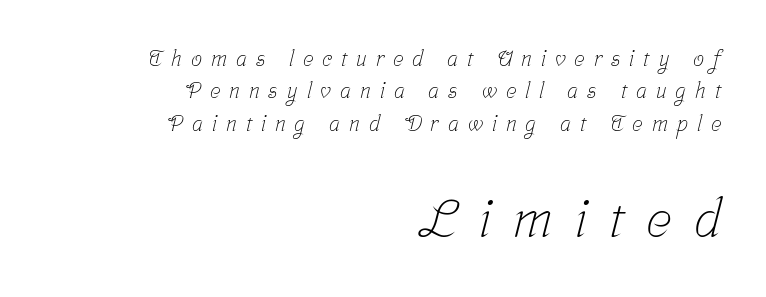
{"serif": "yes", "bold": "no", "weight": "light", "width": "condensed", "stroke_contrast": "low", "x_height": "medium", "monospaced": "no", "underline": "no", "align": "right", "line_spacing": "normal", "line_spacing_ratio": 1.47, "letter_spacing": "wide", "letter_spacing_em": 0.41, "larger_block": "second", "size_ratio": 2.45, "glyph_px": 54}
